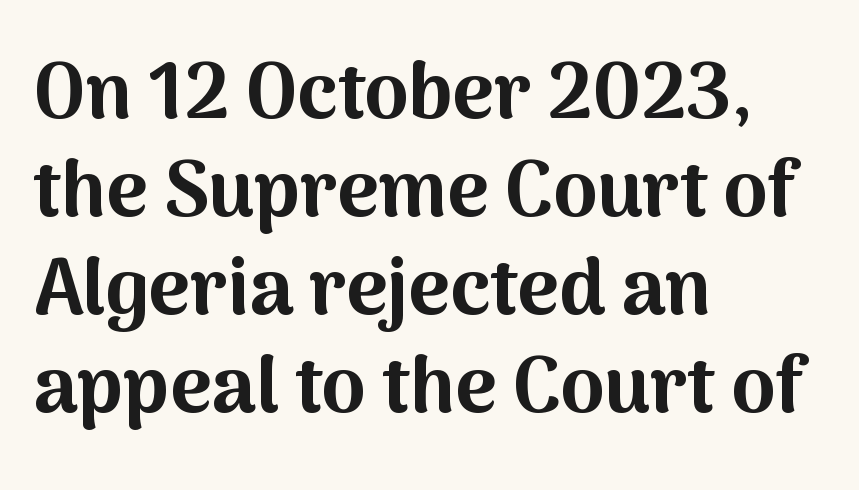
This rendering leaves character spacing at its baseline value. Each row of text sits above clean, open space. Font category for this specimen: sans-serif. These lines stack with their left ends in a neat column.
